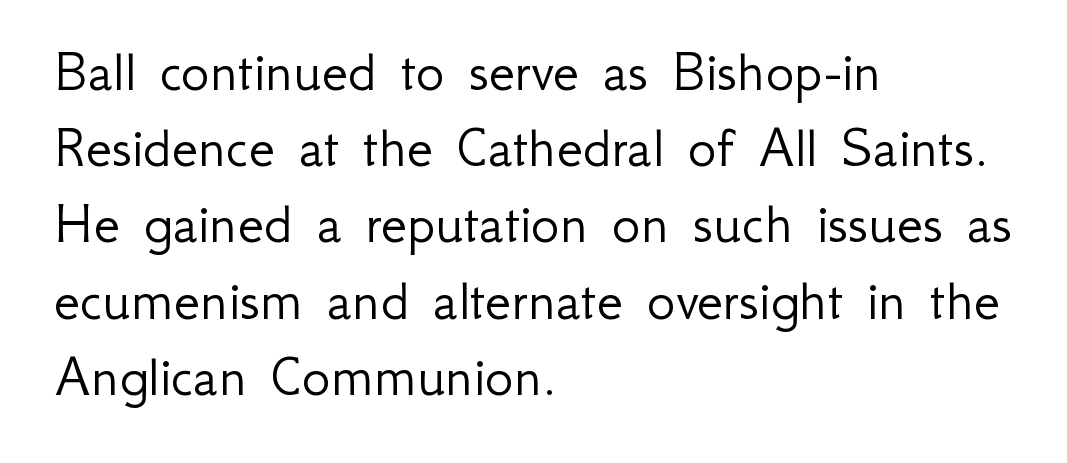
The image shows 60 px light sans-serif type, upright; set left-aligned, normal line spacing (1.27x), normal letter spacing, not underlined; low stroke contrast and a small x-height.
